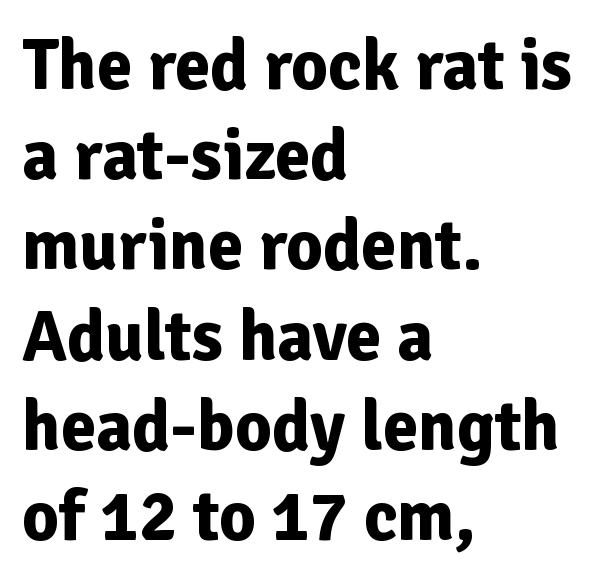
Nobody touched the tracking dial on this one. The axis of the letterforms is exactly vertical. Line starts are locked; line ends wander. Typographic density is high because the face is bold. The designer left line spacing at the default.
